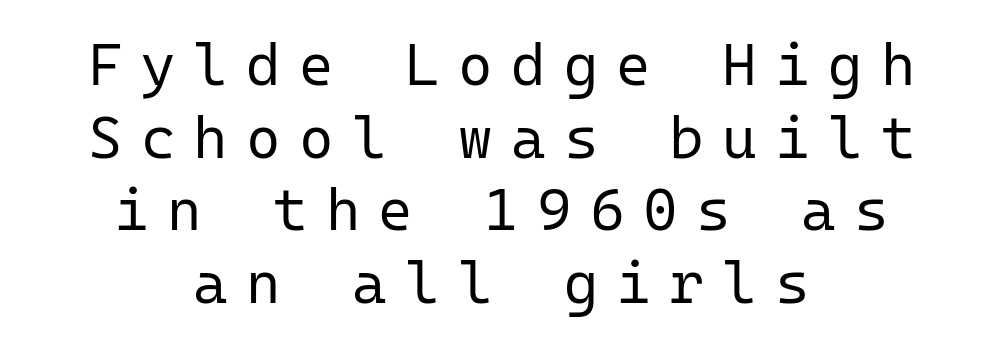
The image shows 59 px regular-weight sans-serif type, upright, monospaced; set centered, line spacing 1.23x, unusually wide letter spacing (+0.31 em), not underlined; low stroke contrast and a medium x-height.
